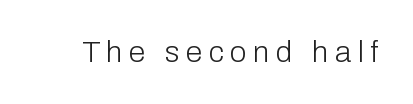
The image shows 30 px light sans-serif type, upright; set unusually wide letter spacing (+0.22 em), not underlined; low stroke contrast and a medium x-height.
